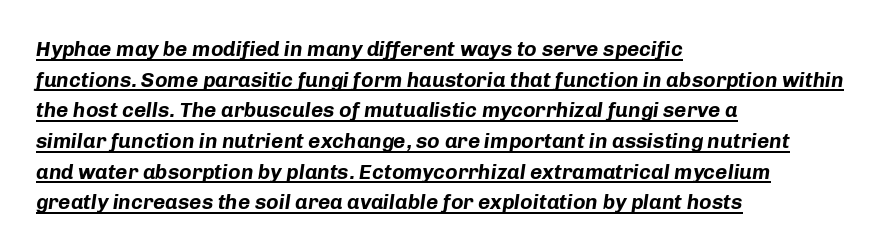
Q: Is the text bold? A: Yes.
Q: Is the text italic (slanted)? A: Yes, it leans right by about 8 degrees.
Q: Is the text underlined? A: Yes.
Q: How is the paragraph aligned? A: Left-aligned.
Q: Is the spacing between letters normal or unusually wide? A: Normal.
Q: Is the spacing between lines tight, normal or loose? A: Normal.
